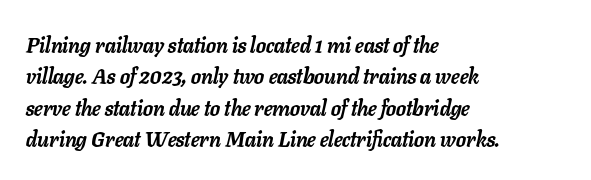
{"italic": "yes", "lean": "right", "slant_degrees": 11, "bold": "yes", "underline": "no", "align": "left", "line_spacing": "normal", "line_spacing_ratio": 1.49, "letter_spacing": "normal", "letter_spacing_em": 0.0, "glyph_px": 21}
